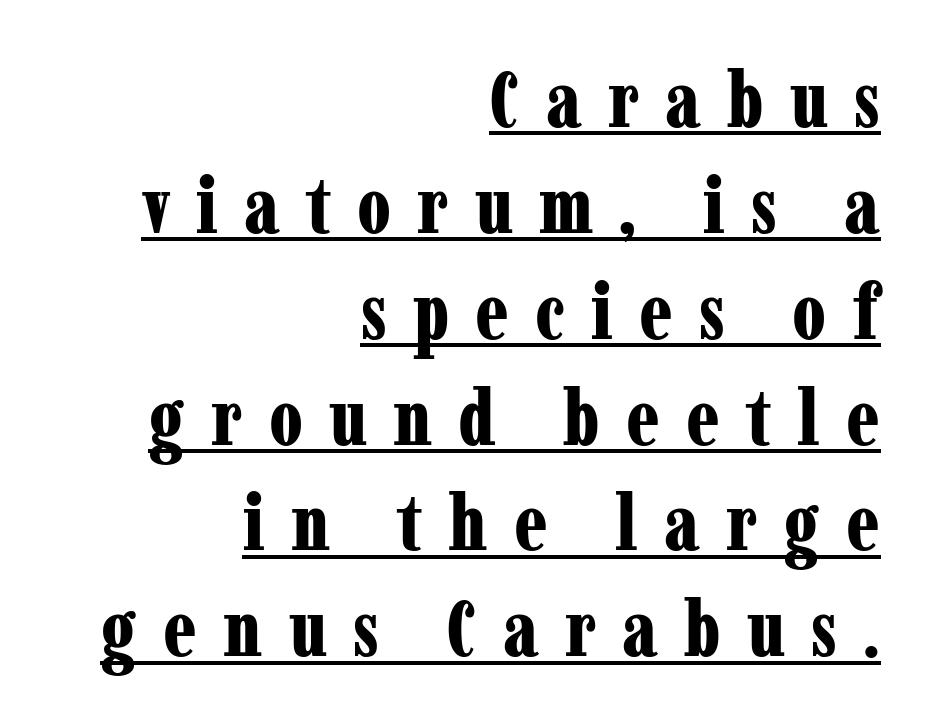
{"serif": "yes", "italic": "no", "bold": "yes", "weight": "bold", "width": "condensed", "stroke_contrast": "low", "x_height": "medium", "monospaced": "no", "underline": "yes", "align": "right", "line_spacing": "normal", "line_spacing_ratio": 1.34, "letter_spacing": "wide", "letter_spacing_em": 0.33, "glyph_px": 79}
